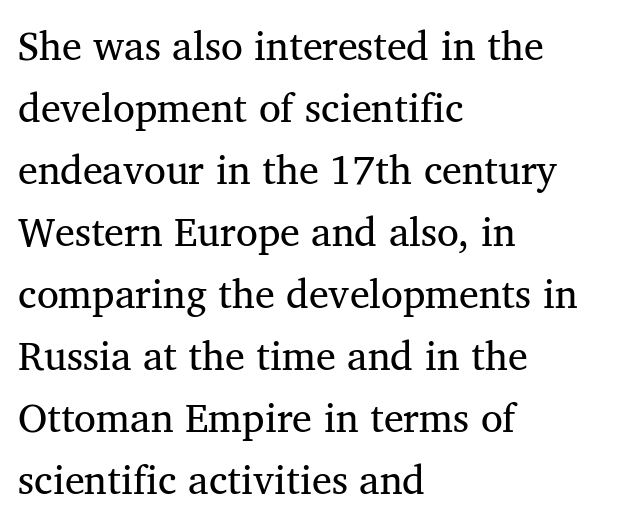
Q: Is the text bold? A: No.
Q: Is the typeface a serif or a sans-serif typeface? A: Serif.
Q: Is the text underlined? A: No.
Q: How is the paragraph aligned? A: Left-aligned.
Q: Is the spacing between letters normal or unusually wide? A: Normal.
Q: Is the spacing between lines tight, normal or loose? A: Normal.
Q: Width (condensed, normal, or wide)? A: Normal.
Q: Stroke contrast? A: Medium.
Q: x-height? A: Medium.
Q: Monospaced? A: No.
